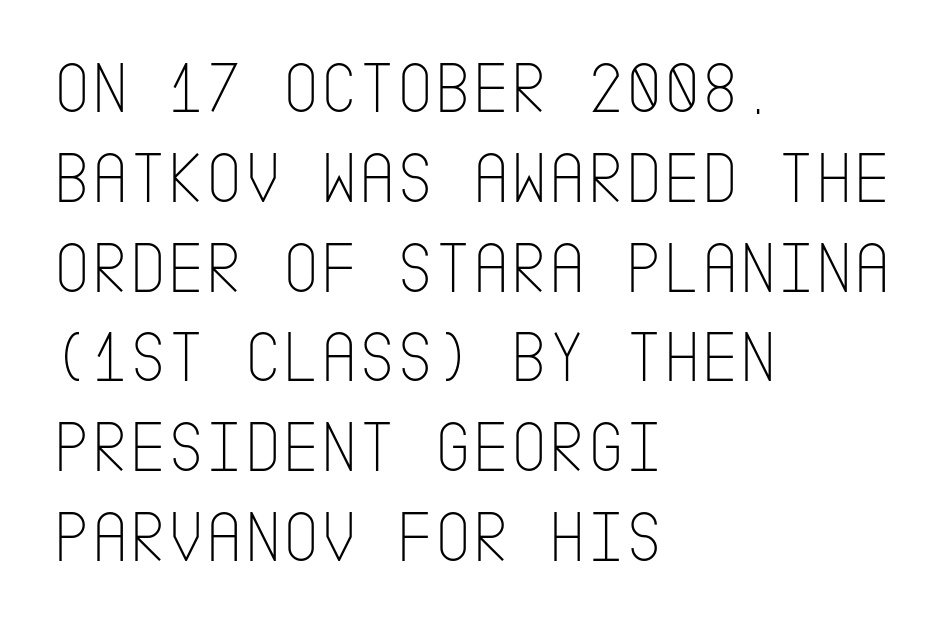
The image shows 73 px thin, condensed sans-serif type, upright; set left-aligned, line spacing 1.23x, normal letter spacing, not underlined; low stroke contrast and a large x-height.
